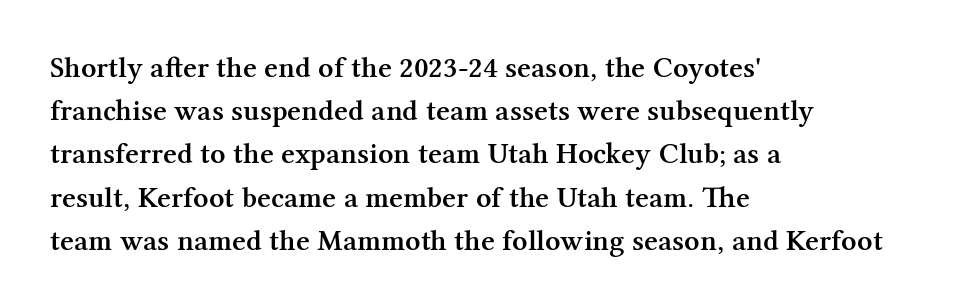
The image shows 30 px semibold serif type, upright; set left-aligned, normal line spacing (1.44x), normal letter spacing, not underlined; medium stroke contrast and a medium x-height.
